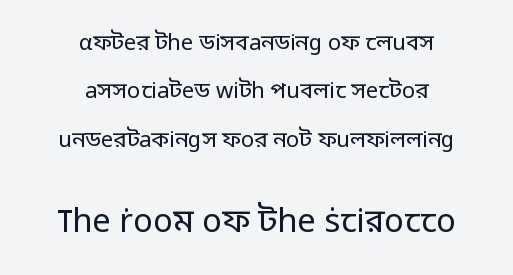
The image shows 33 px regular-weight sans-serif type, upright; set centered, loose line spacing (2.2x), normal letter spacing, not underlined; the second (bottom) block is 1.5x larger; low stroke contrast and a medium x-height.
